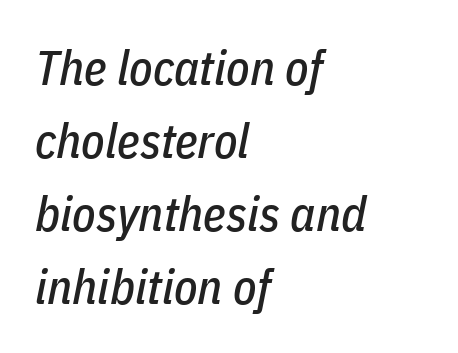
These lines are rendered in a variable-pitch font. Tall strokes in this sample are angled rather than plumb. Short and long lines alike share a common starting point at left. Regular leading. The baseline area is clear.
